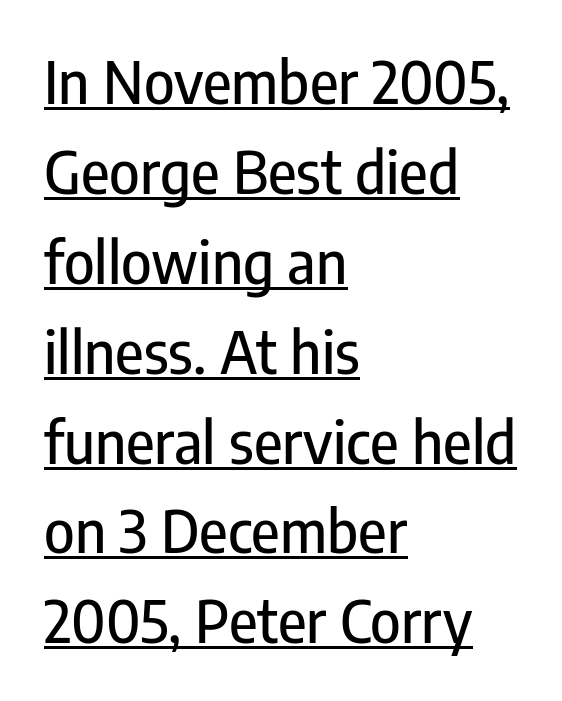
Each line of the rendering has a horizontal stroke beneath the glyphs. How are the letters spaced? Ordinarily, with no added tracking. Do the characters align in a grid? No, the font is proportional. Every row of glyphs begins at an identical x-position on the left. The type sits square on the baseline with zero lean. The leading is moderate, giving the passage an even texture.
